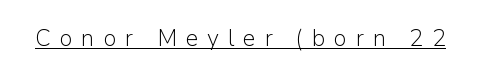
{"italic": "no", "bold": "no", "underline": "yes", "letter_spacing": "wide", "letter_spacing_em": 0.38, "glyph_px": 23}
